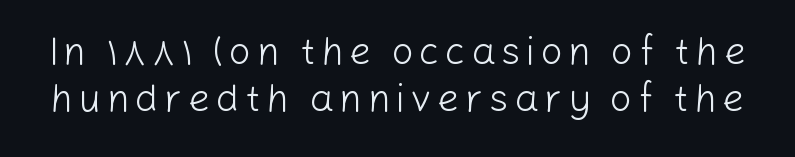
The letters advance in unequal steps, a hallmark of proportional type. Caption: face not bold, strokes unweighted. No feet cap the strokes, marking this as sans-serif type. The foot of each line stays bare and open. Is there any slant? The stems are plumb.
